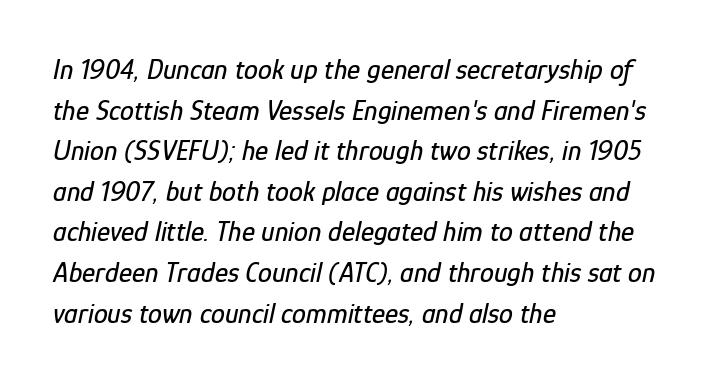
These lines are rendered in a variable-pitch font. Teacher's note: observe the even left margin — that is flush-left alignment. The passage shown has conventional tracking throughout. Yep, that's italic — everything's leaning.
